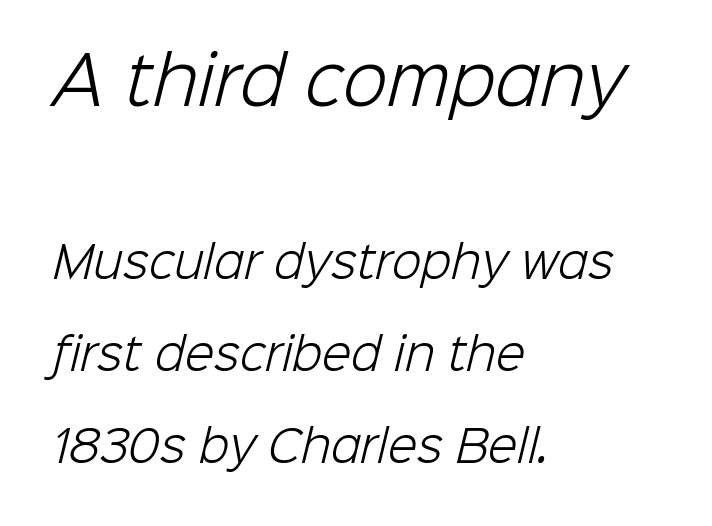
The image shows 65 px light sans-serif type; set left-aligned, loose line spacing (2.14x), normal letter spacing, not underlined; the first (top) block is 1.51x larger; low stroke contrast and a medium x-height.
